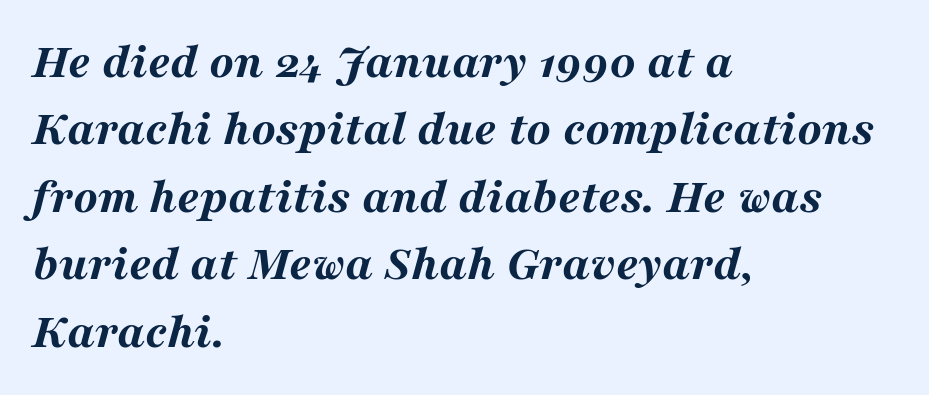
The image shows 50 px bold, wide type, italic (leaning right); set left-aligned, normal line spacing (1.35x), normal letter spacing, not underlined; medium stroke contrast and a medium x-height.
